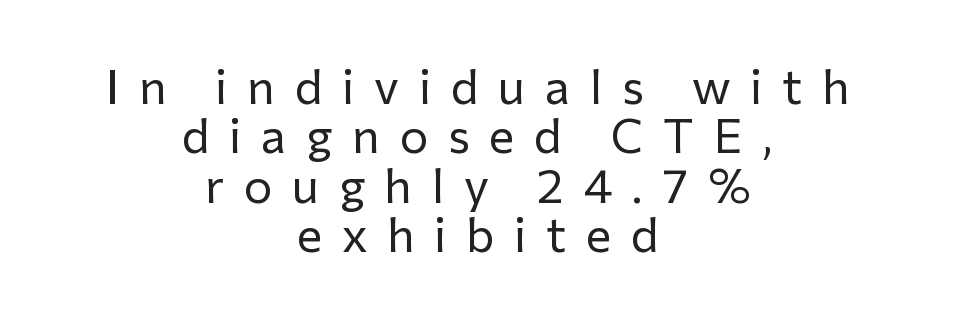
The image shows 48 px regular-weight sans-serif type, upright; set centered, tight line spacing (1.03x), unusually wide letter spacing (+0.41 em), not underlined; low stroke contrast and a medium x-height.
